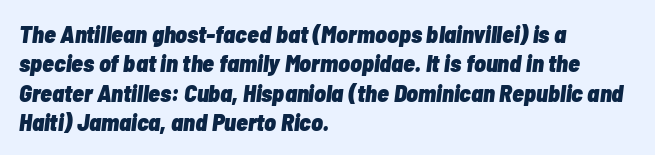
Q: Is the text bold? A: Yes.
Q: Is the text italic (slanted)? A: Yes, it leans right by about 7 degrees.
Q: Is the text underlined? A: No.
Q: How is the paragraph aligned? A: Left-aligned.
Q: Is the spacing between letters normal or unusually wide? A: Normal.
